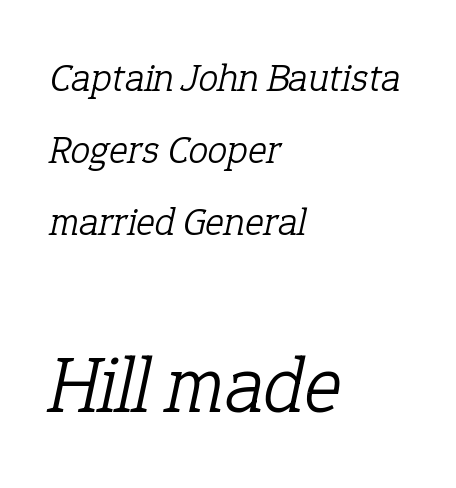
The image shows 80 px light serif type, italic (leaning right); set left-aligned, line spacing 1.8x, normal letter spacing, not underlined; the second (bottom) block is 2.0x larger; low stroke contrast and a medium x-height.
